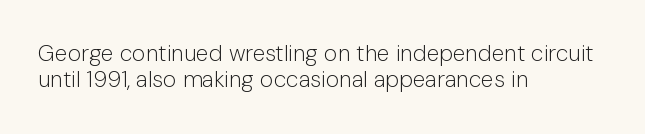
Vertically, the passage feels compressed, each row crowding the next. Nobody drew a line under any word here. The lettering holds an erect, upright posture throughout. Caption: standard tracking, unaltered.
